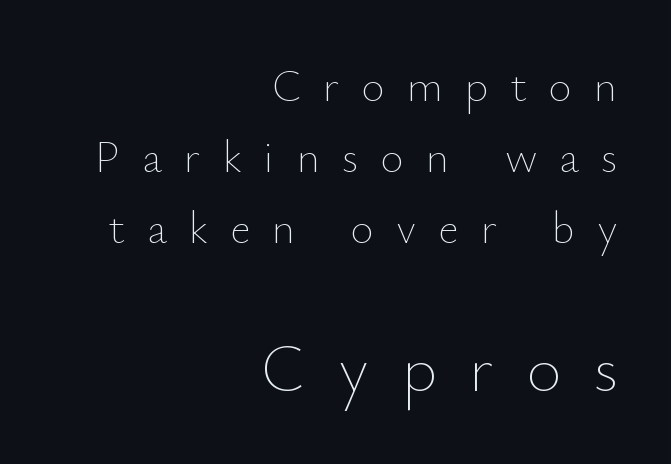
Looks like regular typesetting: each glyph gets only the width it needs. This is not heavy type; no bold has been used. Each line ends at the same right margin while the left side varies. The baseline area is clear. It's the straight-up-and-down kind of type.
